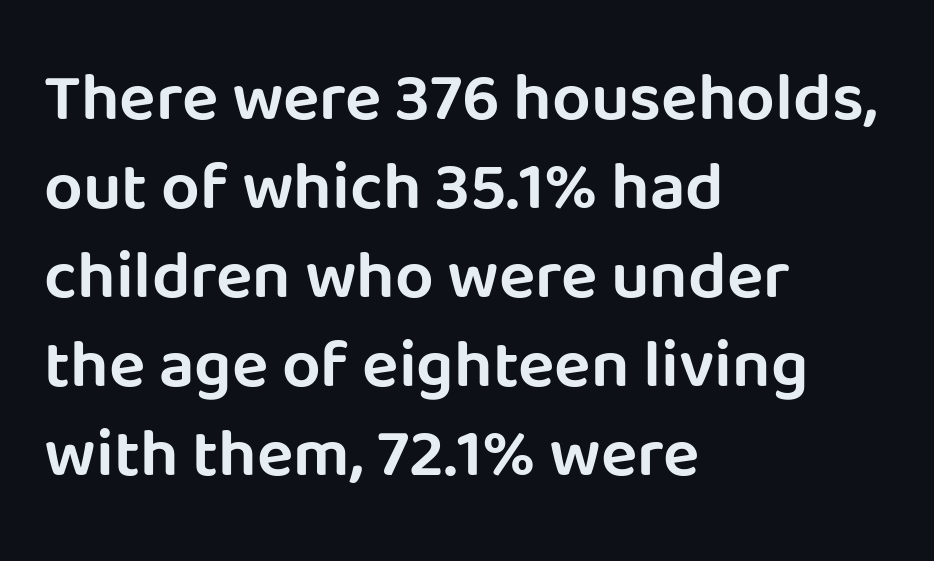
Q: Is the text italic (slanted)? A: No, it is upright.
Q: Is the typeface a serif or a sans-serif typeface? A: Sans-serif.
Q: Is the text underlined? A: No.
Q: How is the paragraph aligned? A: Left-aligned.
Q: Is the spacing between letters normal or unusually wide? A: Normal.
Q: Is the spacing between lines tight, normal or loose? A: Normal.
Q: Width (condensed, normal, or wide)? A: Normal.
Q: Stroke contrast? A: Low.
Q: x-height? A: Large.
Q: Monospaced? A: No.
